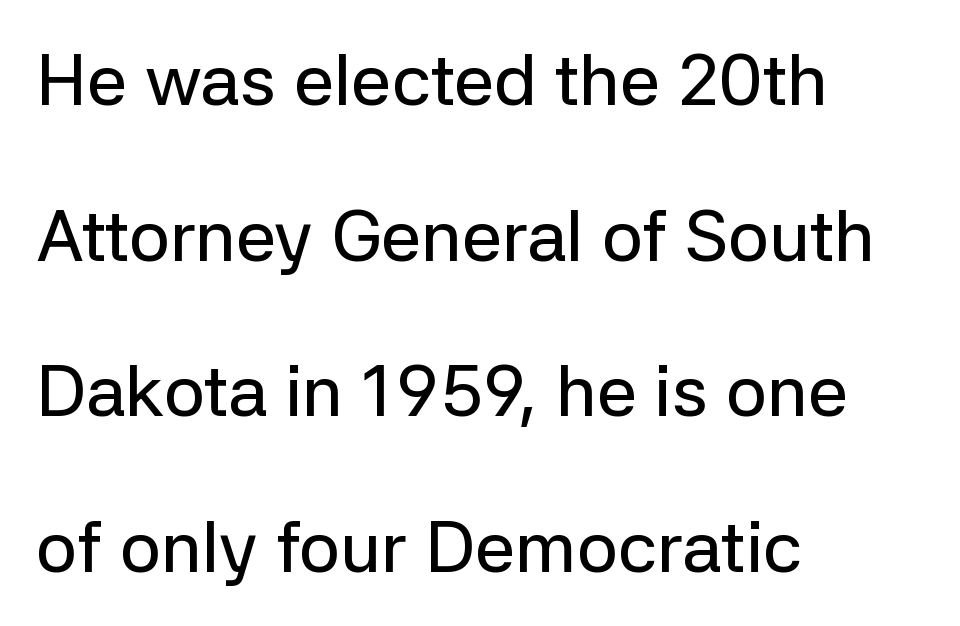
{"serif": "no", "italic": "no", "width": "normal", "stroke_contrast": "low", "x_height": "medium", "monospaced": "no", "underline": "no", "align": "left", "line_spacing": "loose", "line_spacing_ratio": 2.16, "letter_spacing": "normal", "letter_spacing_em": 0.0, "glyph_px": 72}
